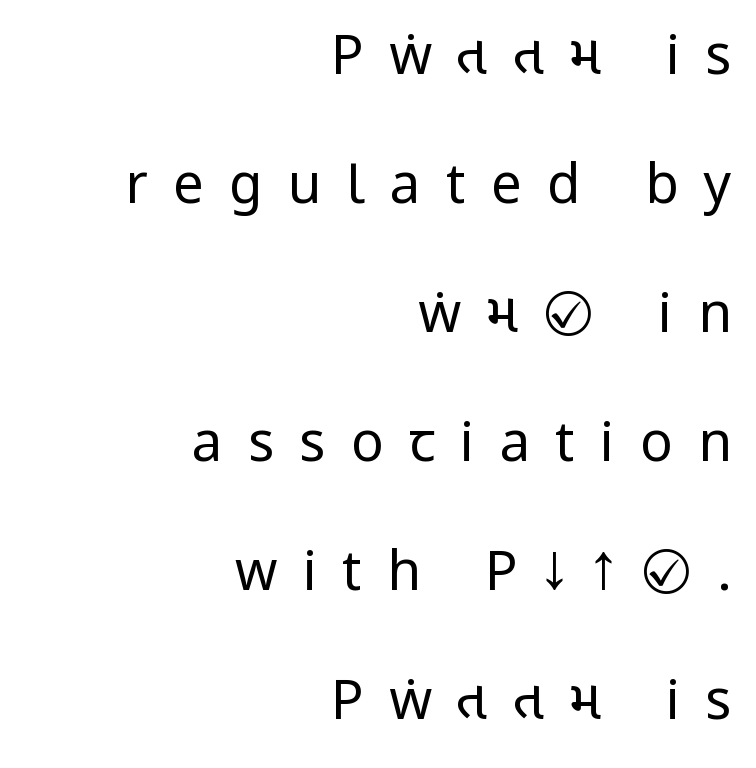
{"serif": "no", "italic": "no", "bold": "no", "weight": "regular", "width": "condensed", "stroke_contrast": "low", "x_height": "large", "monospaced": "no", "underline": "no", "align": "right", "line_spacing": "loose", "line_spacing_ratio": 2.39, "letter_spacing": "wide", "letter_spacing_em": 0.47, "glyph_px": 54}
